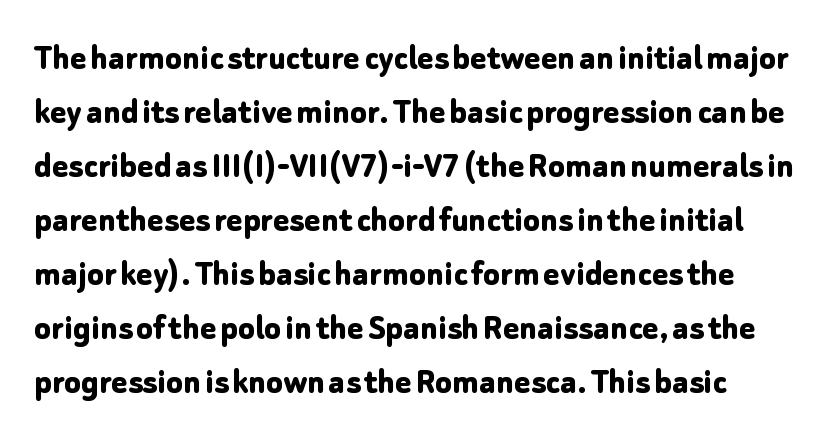
Q: Is the text bold? A: Yes.
Q: Is the text italic (slanted)? A: No, it is upright.
Q: Is the typeface a serif or a sans-serif typeface? A: Sans-serif.
Q: Is the text underlined? A: No.
Q: Is the spacing between letters normal or unusually wide? A: Normal.
Q: Is the spacing between lines tight, normal or loose? A: Normal.
Q: Width (condensed, normal, or wide)? A: Normal.
Q: Stroke contrast? A: Low.
Q: x-height? A: Medium.
Q: Monospaced? A: No.
